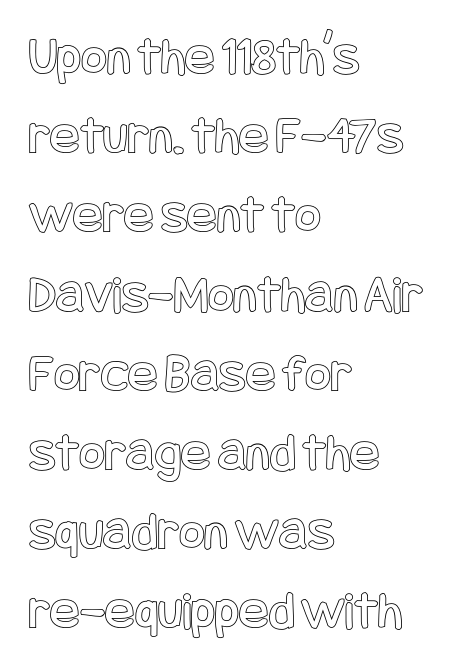
{"italic": "no", "width": "condensed", "x_height": "large", "underline": "no", "align": "left", "line_spacing": "normal", "line_spacing_ratio": 1.44, "letter_spacing": "normal", "letter_spacing_em": 0.0, "glyph_px": 55}
